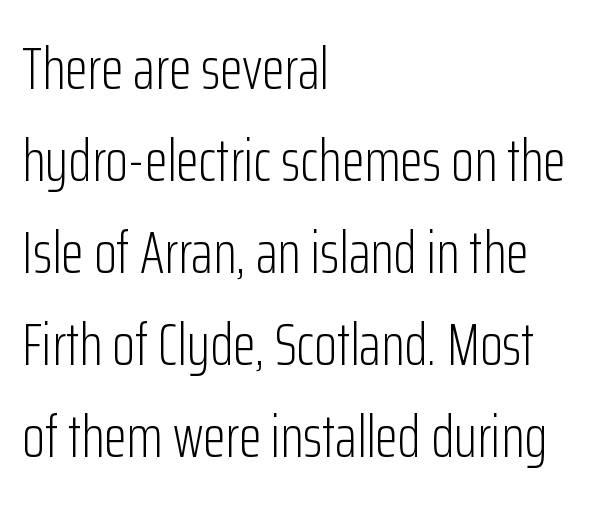
Q: Is the text bold? A: No.
Q: Is the text italic (slanted)? A: No, it is upright.
Q: Is the typeface a serif or a sans-serif typeface? A: Sans-serif.
Q: Is the text underlined? A: No.
Q: How is the paragraph aligned? A: Left-aligned.
Q: Is the spacing between letters normal or unusually wide? A: Normal.
Q: Is the spacing between lines tight, normal or loose? A: Normal.
Q: Width (condensed, normal, or wide)? A: Condensed.
Q: Stroke contrast? A: Low.
Q: x-height? A: Medium.
Q: Monospaced? A: No.
